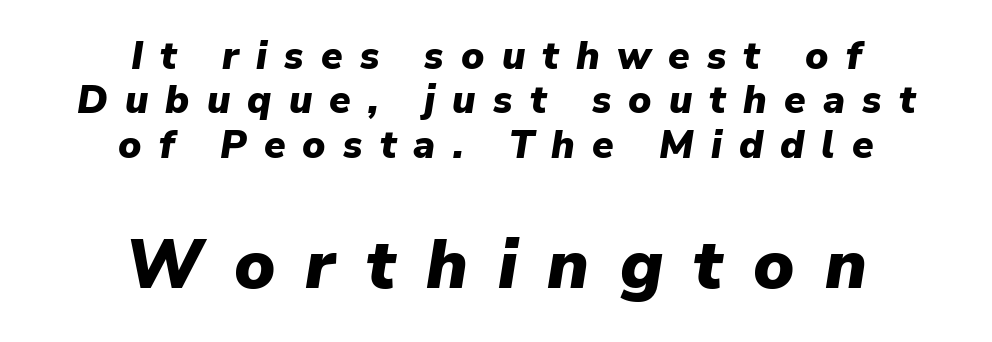
Q: Is the text bold? A: Yes.
Q: Is the text italic (slanted)? A: Yes, it leans right by about 9 degrees.
Q: Is the text underlined? A: No.
Q: How is the paragraph aligned? A: Centered.
Q: Is the spacing between letters normal or unusually wide? A: Unusually wide.
Q: Is the spacing between lines tight, normal or loose? A: Tight.
Q: Which block of text is set in a larger size, the first (top) or the second (bottom)? A: The second (bottom) one.
Q: Width (condensed, normal, or wide)? A: Normal.
Q: Stroke contrast? A: Low.
Q: x-height? A: Medium.
Q: Monospaced? A: No.
